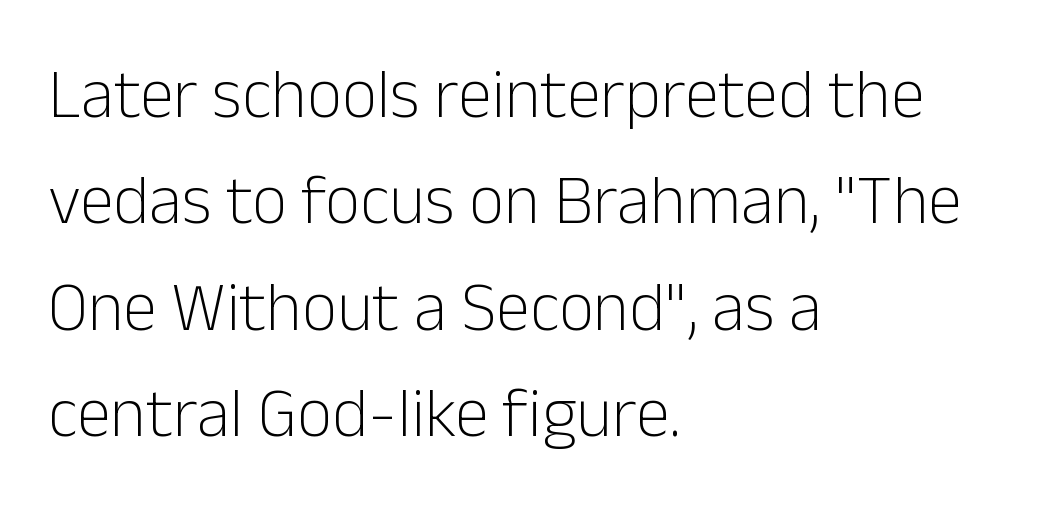
The type family on display is of the sans-serif kind. Observe the ordinary spacing: letters are neighbours, not strangers. A typesetter would call this proportional, since set widths differ per character. Every row of glyphs begins at an identical x-position on the left. Weight: regular or lighter.
